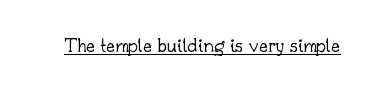
The image shows 21 px text type, upright; set normal letter spacing, underlined.
